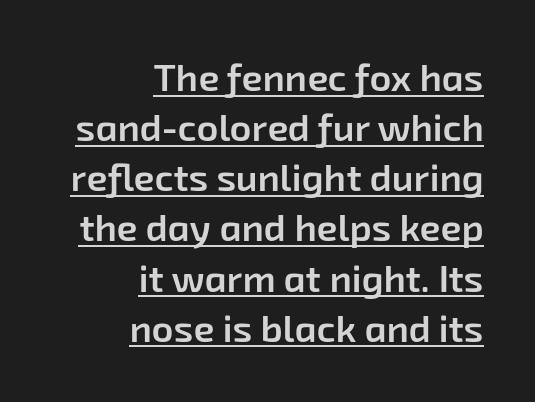
{"serif": "no", "bold": "semi", "weight": "semibold", "width": "normal", "stroke_contrast": "low", "x_height": "medium", "monospaced": "no", "underline": "yes", "align": "right", "line_spacing": "normal", "line_spacing_ratio": 1.32, "letter_spacing": "normal", "letter_spacing_em": 0.0, "glyph_px": 38}
